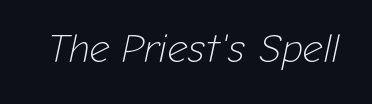
{"italic": "yes", "lean": "right", "slant_degrees": 12, "bold": "no", "weight": "light", "width": "normal", "stroke_contrast": "low", "x_height": "medium", "monospaced": "no", "underline": "no", "letter_spacing": "normal", "letter_spacing_em": 0.0, "glyph_px": 40}
